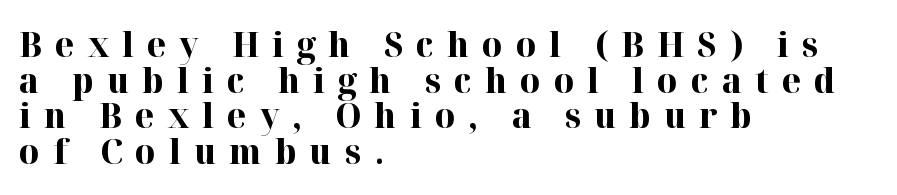
{"serif": "yes", "italic": "no", "bold": "yes", "weight": "bold", "width": "normal", "stroke_contrast": "high", "x_height": "medium", "monospaced": "no", "underline": "no", "align": "left", "line_spacing": "tight", "line_spacing_ratio": 1.02, "letter_spacing": "wide", "letter_spacing_em": 0.37, "glyph_px": 35}
